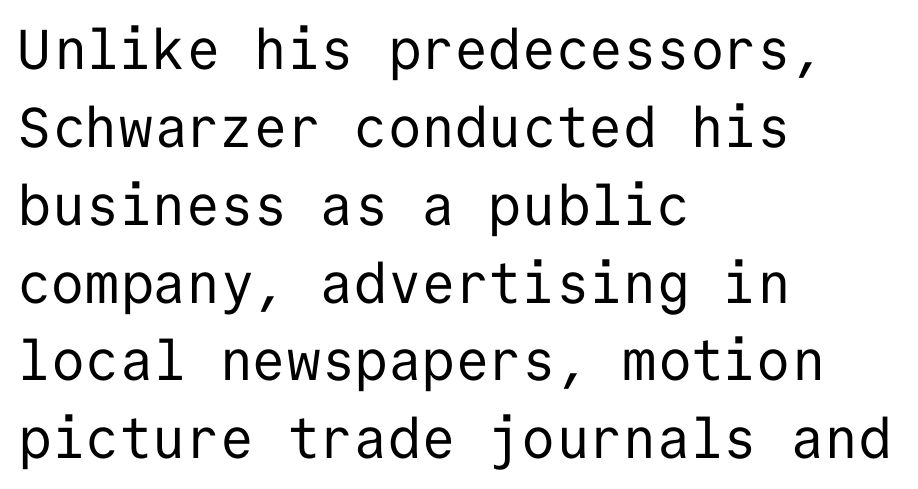
These lines are rendered in a fixed-pitch font. Posture: upright roman. The cut favours lightness, reaching ordinary text weight at its darkest. The designer went with a sans here, leaving each stem footless. No word sits above an underline.
